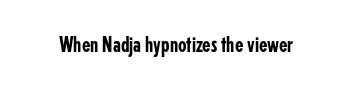
Q: Is the text italic (slanted)? A: No, it is upright.
Q: Is the text underlined? A: No.
Q: Is the spacing between letters normal or unusually wide? A: Normal.
